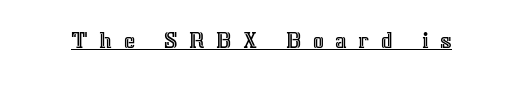
The image shows 24 px text type, upright; set unusually wide letter spacing (+0.48 em), underlined.
